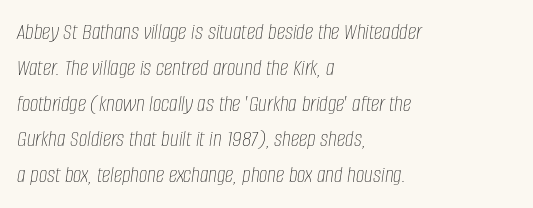
Q: Is the text bold? A: No.
Q: Is the text italic (slanted)? A: Yes, it leans right by about 8 degrees.
Q: Is the text underlined? A: No.
Q: How is the paragraph aligned? A: Left-aligned.
Q: Is the spacing between letters normal or unusually wide? A: Normal.
Q: Is the spacing between lines tight, normal or loose? A: Normal.
